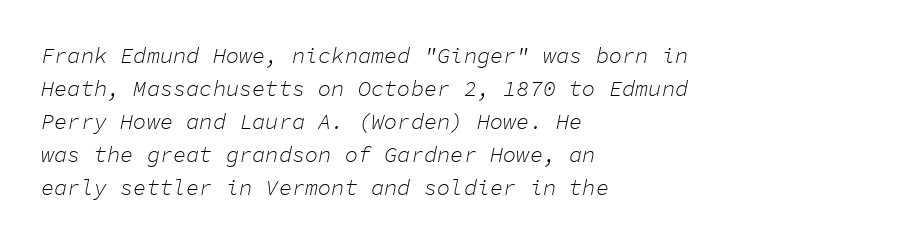
The image shows 22 px text type, italic (leaning right); set left-aligned, normal line spacing (1.5x), normal letter spacing, not underlined.
